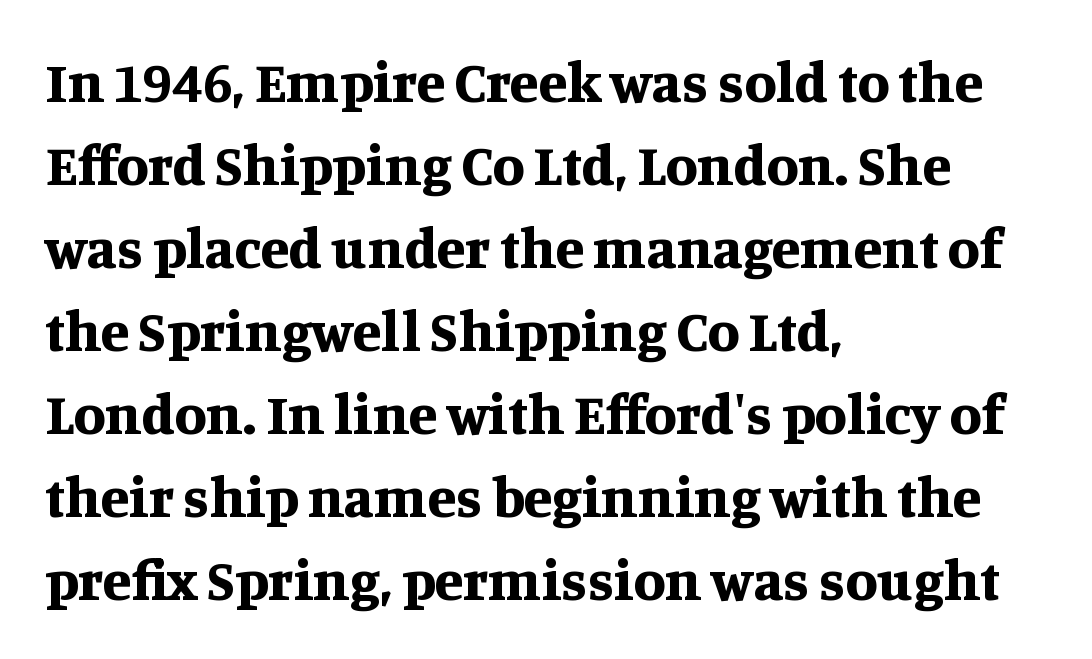
{"serif": "yes", "italic": "no", "bold": "yes", "weight": "bold", "width": "normal", "stroke_contrast": "medium", "x_height": "large", "monospaced": "no", "underline": "no", "align": "left", "line_spacing": "normal", "line_spacing_ratio": 1.43, "letter_spacing": "normal", "letter_spacing_em": 0.0, "glyph_px": 58}
